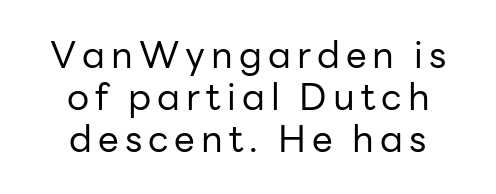
{"serif": "no", "italic": "no", "bold": "no", "weight": "regular", "width": "normal", "stroke_contrast": "low", "x_height": "medium", "monospaced": "no", "underline": "no", "align": "center", "line_spacing": "tight", "line_spacing_ratio": 1.13, "glyph_px": 37}
